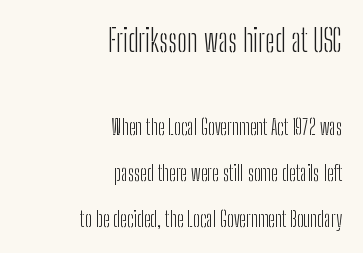
The image shows 31 px light, condensed sans-serif type, upright; set right-aligned, loose line spacing (2.19x), normal letter spacing, not underlined; the first (top) block is 1.48x larger; low stroke contrast and a medium x-height.
